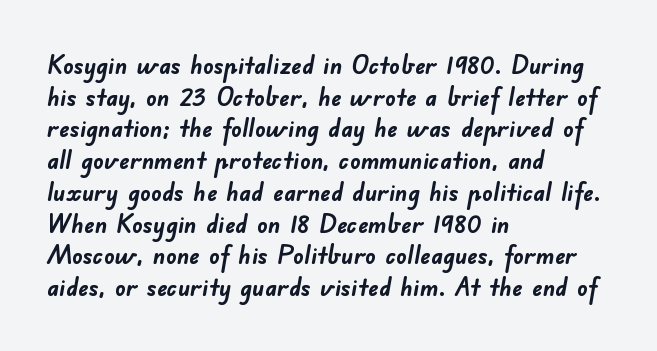
Spacing between characters is what you'd get straight out of the box. The compositor pushed each line to the left boundary. Compared with an ordinary text face, these strokes are far heavier — a full bold. Beneath every word, the page is bare.
